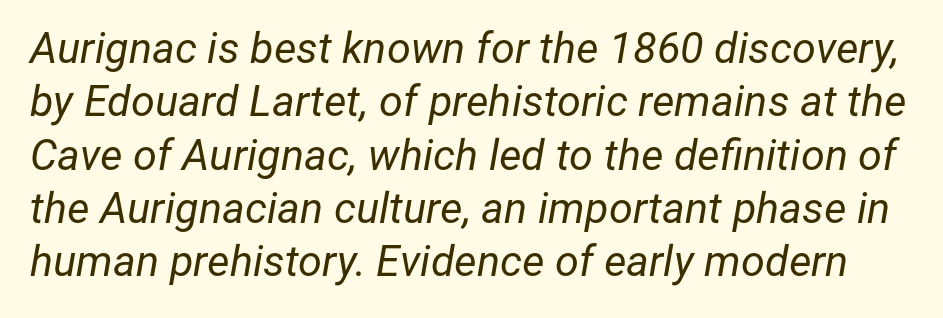
{"italic": "yes", "lean": "right", "slant_degrees": 12, "bold": "no", "weight": "regular", "width": "normal", "stroke_contrast": "low", "x_height": "medium", "monospaced": "no", "underline": "no", "line_spacing_ratio": 1.24, "letter_spacing": "normal", "letter_spacing_em": 0.0, "glyph_px": 43}
